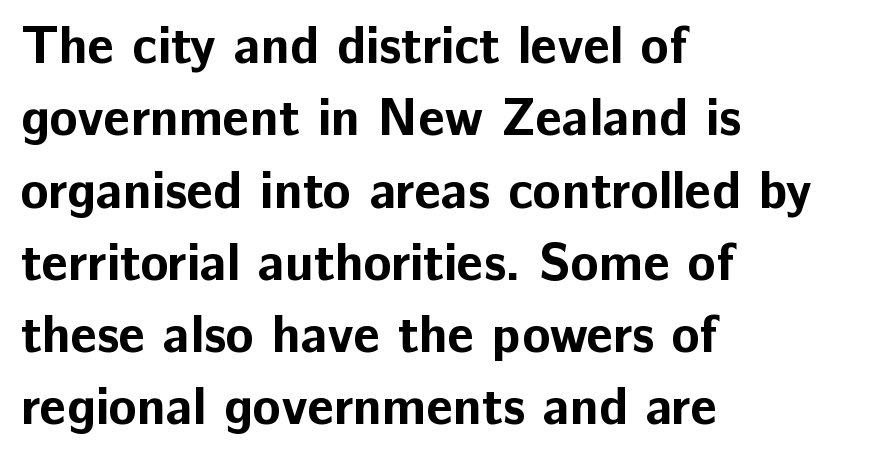
Q: Is the text bold? A: Yes.
Q: Is the text italic (slanted)? A: No, it is upright.
Q: Is the typeface a serif or a sans-serif typeface? A: Sans-serif.
Q: Is the text underlined? A: No.
Q: How is the paragraph aligned? A: Left-aligned.
Q: Is the spacing between letters normal or unusually wide? A: Normal.
Q: Is the spacing between lines tight, normal or loose? A: Normal.
Q: Width (condensed, normal, or wide)? A: Normal.
Q: Stroke contrast? A: Low.
Q: x-height? A: Medium.
Q: Monospaced? A: No.
